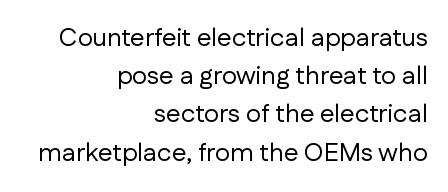
No chunkiness to these letters — they're not bold. The paragraph shown leans on its right margin. Nobody drew a line under any word here. A normal amount of white space separates one row of letters from the next. The horizontal fit of the characters is conventional and even.
